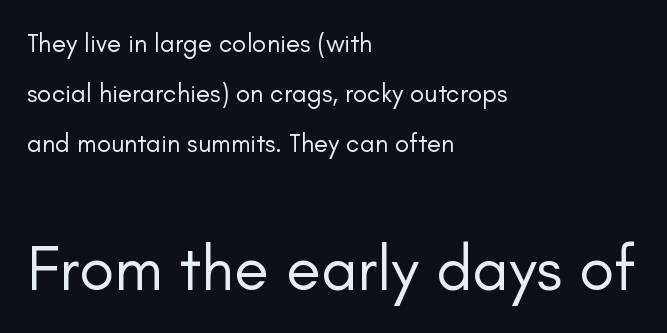
Q: Is the text bold? A: No.
Q: Is the text italic (slanted)? A: No, it is upright.
Q: Is the typeface a serif or a sans-serif typeface? A: Sans-serif.
Q: Is the text underlined? A: No.
Q: How is the paragraph aligned? A: Left-aligned.
Q: Is the spacing between letters normal or unusually wide? A: Normal.
Q: Is the spacing between lines tight, normal or loose? A: Loose.
Q: Which block of text is set in a larger size, the first (top) or the second (bottom)? A: The second (bottom) one.
Q: Width (condensed, normal, or wide)? A: Normal.
Q: Stroke contrast? A: Low.
Q: x-height? A: Small.
Q: Monospaced? A: No.
